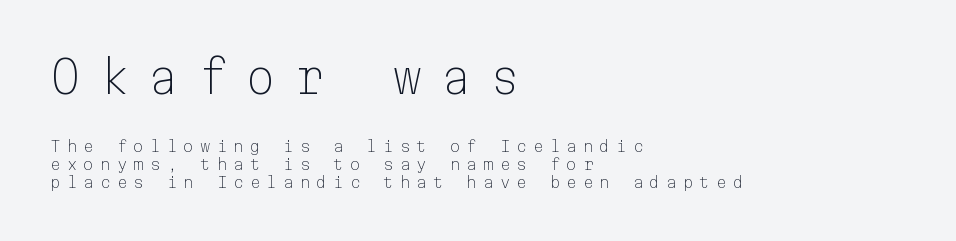
Counters stay open thanks to moderate or lighter strokes. Note: no serifs on the glyphs. The face used here is monospaced, like something from a code editor. Any mark beneath the type? The region is blank. A typesetter would mark this as roman, not italic. Does the bottom block carry the larger type? No, the top block does.
